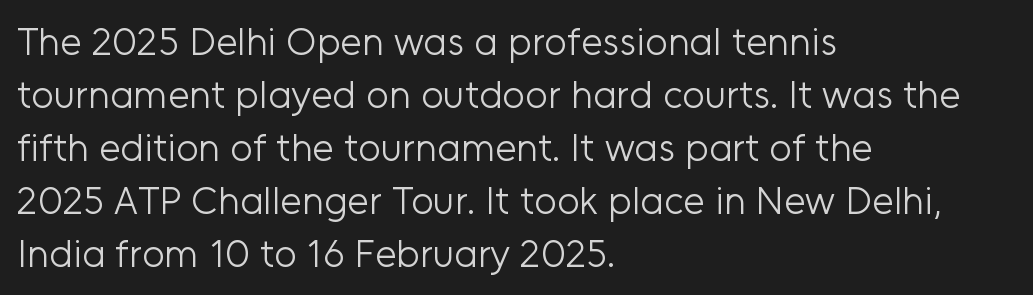
{"serif": "no", "italic": "no", "bold": "no", "weight": "light", "width": "normal", "stroke_contrast": "low", "x_height": "medium", "monospaced": "no", "underline": "no", "align": "left", "line_spacing": "normal", "line_spacing_ratio": 1.36, "letter_spacing": "normal", "letter_spacing_em": 0.0, "glyph_px": 39}
